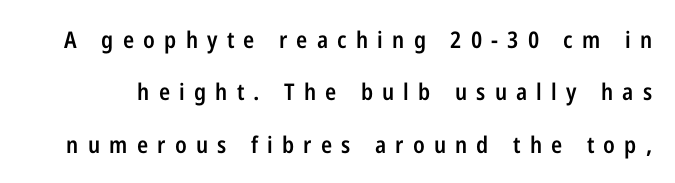
{"italic": "no", "bold": "semi", "underline": "no", "line_spacing": "loose", "line_spacing_ratio": 2.28, "letter_spacing": "wide", "letter_spacing_em": 0.4, "glyph_px": 23}
